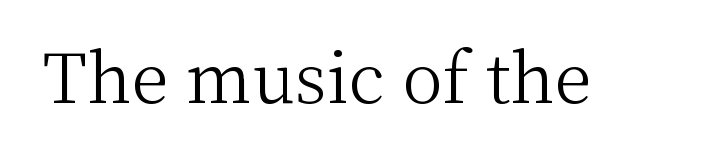
{"serif": "yes", "italic": "no", "bold": "no", "weight": "light", "width": "normal", "stroke_contrast": "medium", "x_height": "medium", "monospaced": "no", "underline": "no", "letter_spacing": "normal", "letter_spacing_em": 0.0, "glyph_px": 68}
